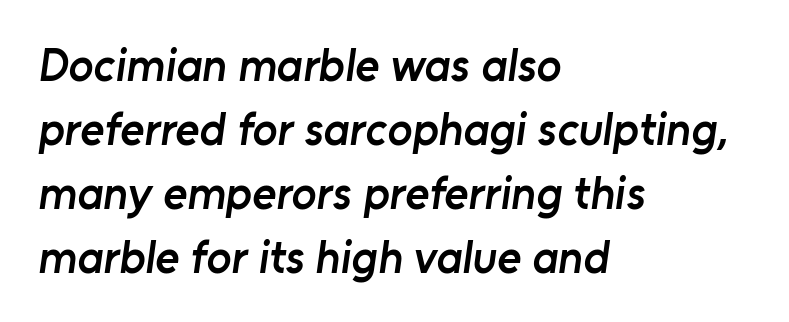
Q: Is the text bold? A: Semi-bold.
Q: Is the typeface a serif or a sans-serif typeface? A: Sans-serif.
Q: Is the text underlined? A: No.
Q: How is the paragraph aligned? A: Left-aligned.
Q: Is the spacing between letters normal or unusually wide? A: Normal.
Q: Is the spacing between lines tight, normal or loose? A: Normal.
Q: Width (condensed, normal, or wide)? A: Normal.
Q: Stroke contrast? A: Low.
Q: x-height? A: Medium.
Q: Monospaced? A: No.
